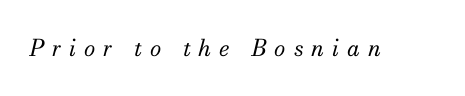
The image shows 23 px text type, italic (leaning right); set unusually wide letter spacing (+0.35 em), not underlined.
